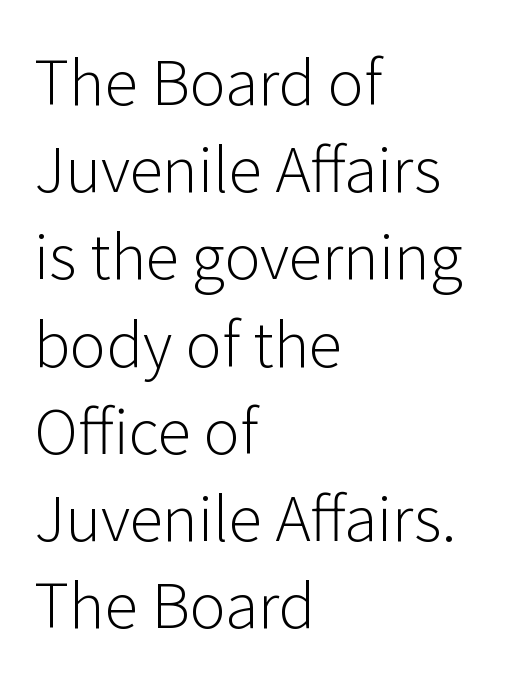
The image shows 61 px light sans-serif type, upright; set left-aligned, normal line spacing (1.43x), normal letter spacing, not underlined; low stroke contrast and a medium x-height.
